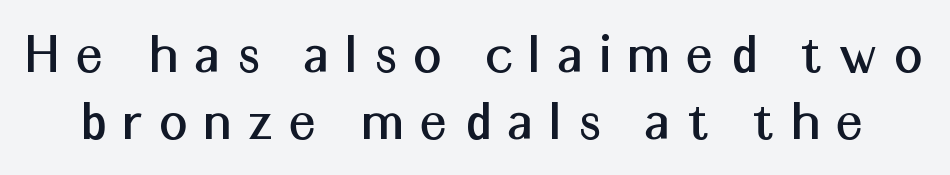
The axis of the letterforms is exactly vertical. A typesetter would call this leading minimal, almost set solid. The designer went with a sans here, leaving each stem footless. The passage shown has open, widely tracked lettering throughout. The rendering uses natural spacing where letterforms have individual widths.
